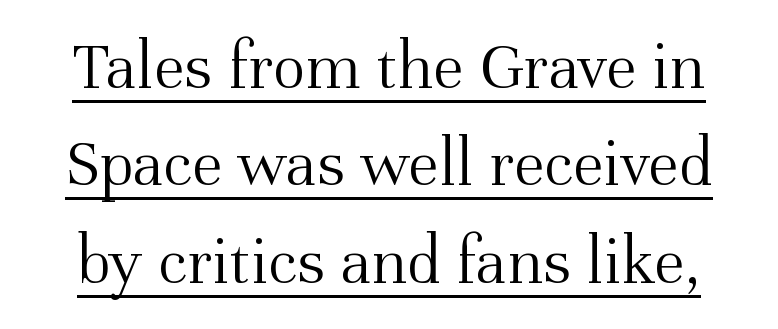
No italicization has been applied; the sample stays upright. If you measured baseline to baseline, you'd find a middling distance. Is this a heavy cut? Hardly; it is regular or lighter. The letters sit at their default tracking, neither squeezed nor spread. You can see a thin bar hugging the bottom of the glyphs.
